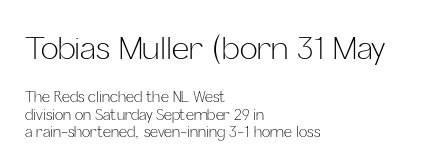
The block sitting higher on the canvas is the one with enlarged characters. If you drew a line through each stem, it would be perfectly vertical. Looks like regular typesetting: each glyph gets only the width it needs. Nothing unusual about the tracking: characters are spaced as the font intends. The letters carry no serifs — their stems end cleanly without finishing strokes.
